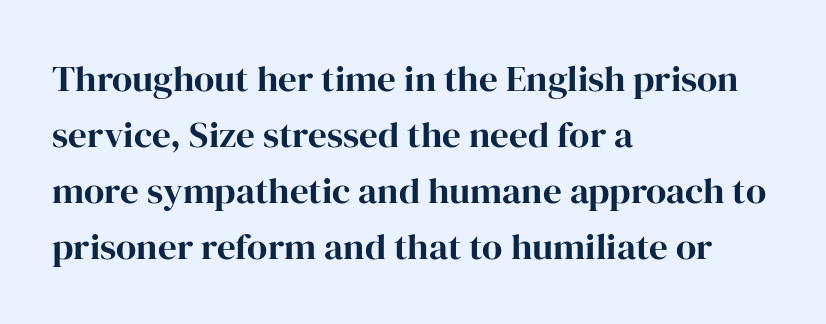
{"serif": "yes", "italic": "no", "bold": "yes", "weight": "bold", "width": "normal", "stroke_contrast": "high", "x_height": "medium", "monospaced": "no", "underline": "no", "align": "left", "line_spacing": "normal", "line_spacing_ratio": 1.51, "letter_spacing": "normal", "letter_spacing_em": 0.0, "glyph_px": 37}
